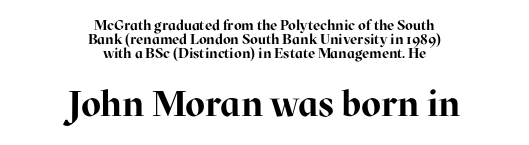
The image shows 36 px bold serif type, upright; set centered, tight line spacing (0.99x), normal letter spacing, not underlined; the second (bottom) block is 2.57x larger; high stroke contrast and a medium x-height.
